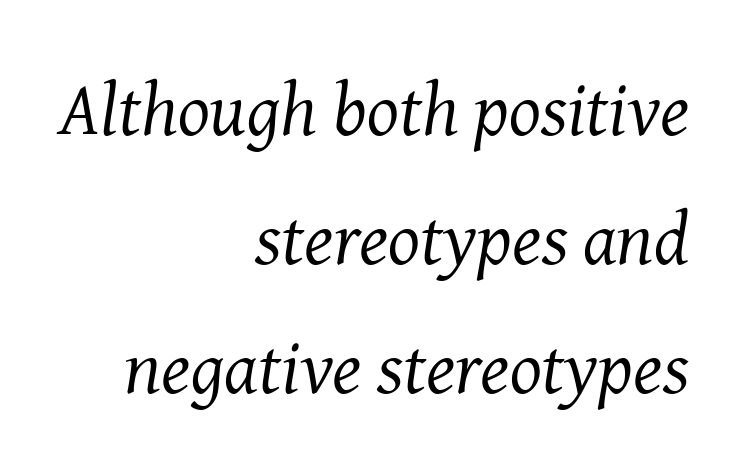
{"serif": "yes", "italic": "yes", "lean": "right", "slant_degrees": 8, "bold": "no", "weight": "regular", "width": "normal", "stroke_contrast": "medium", "x_height": "medium", "monospaced": "no", "underline": "no", "align": "right", "line_spacing_ratio": 1.72, "letter_spacing": "normal", "letter_spacing_em": 0.0, "glyph_px": 75}
